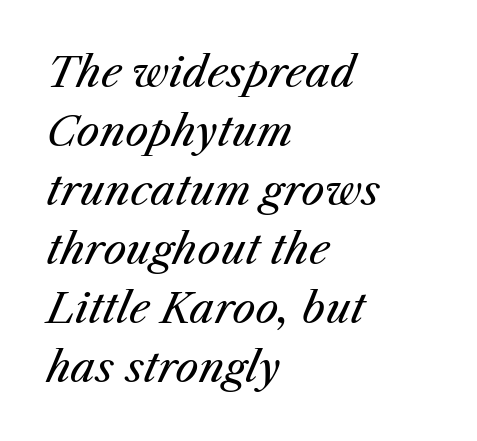
Q: Is the text bold? A: No.
Q: Is the text italic (slanted)? A: Yes, it leans right by about 25 degrees.
Q: Is the text underlined? A: No.
Q: How is the paragraph aligned? A: Left-aligned.
Q: Is the spacing between letters normal or unusually wide? A: Normal.
Q: Is the spacing between lines tight, normal or loose? A: Normal.
Q: Width (condensed, normal, or wide)? A: Normal.
Q: Stroke contrast? A: Medium.
Q: x-height? A: Medium.
Q: Monospaced? A: No.
